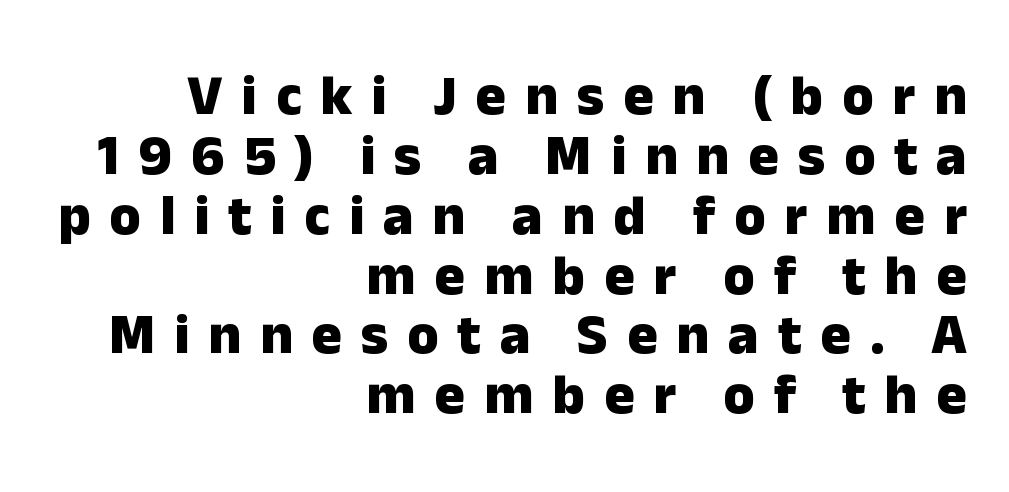
{"serif": "no", "italic": "no", "bold": "yes", "weight": "heavy", "width": "normal", "stroke_contrast": "low", "x_height": "medium", "monospaced": "no", "underline": "no", "align": "right", "line_spacing": "tight", "line_spacing_ratio": 1.05, "letter_spacing": "wide", "letter_spacing_em": 0.33, "glyph_px": 57}
